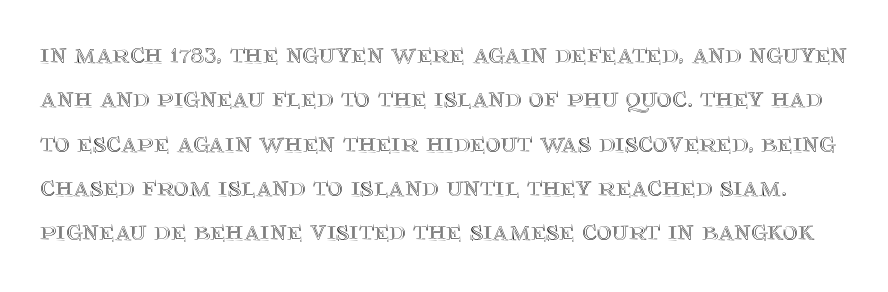
Q: Is the text italic (slanted)? A: No, it is upright.
Q: Is the text underlined? A: No.
Q: Is the spacing between letters normal or unusually wide? A: Normal.
Q: Is the spacing between lines tight, normal or loose? A: Normal.
Q: Width (condensed, normal, or wide)? A: Normal.
Q: x-height? A: Large.
Q: Monospaced? A: No.
